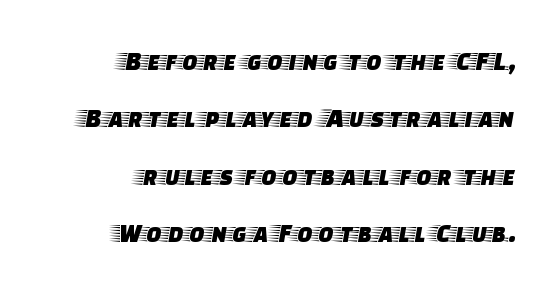
Q: Is the text italic (slanted)? A: Yes.
Q: Is the typeface a serif or a sans-serif typeface? A: Serif.
Q: Is the text underlined? A: No.
Q: How is the paragraph aligned? A: Right-aligned.
Q: Is the spacing between letters normal or unusually wide? A: Normal.
Q: Is the spacing between lines tight, normal or loose? A: Loose.
Q: Width (condensed, normal, or wide)? A: Wide.
Q: Stroke contrast? A: Low.
Q: x-height? A: Large.
Q: Monospaced? A: No.
